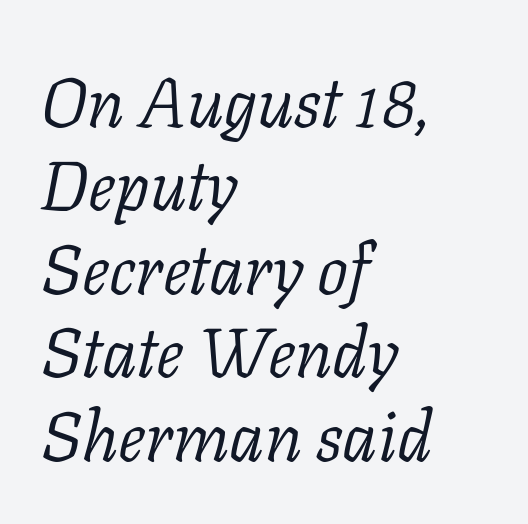
Q: Is the text bold? A: No.
Q: Is the text italic (slanted)? A: Yes, it leans right by about 11 degrees.
Q: Is the typeface a serif or a sans-serif typeface? A: Serif.
Q: Is the text underlined? A: No.
Q: How is the paragraph aligned? A: Left-aligned.
Q: Is the spacing between letters normal or unusually wide? A: Normal.
Q: Width (condensed, normal, or wide)? A: Normal.
Q: Stroke contrast? A: Low.
Q: x-height? A: Medium.
Q: Monospaced? A: No.
